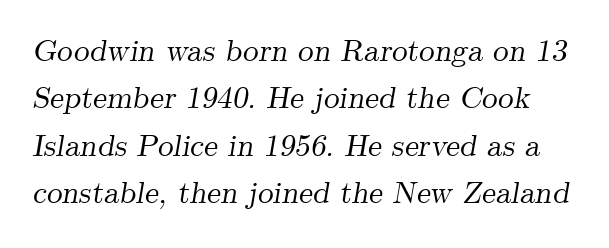
Q: Is the text italic (slanted)? A: Yes, it leans right by about 9 degrees.
Q: Is the typeface a serif or a sans-serif typeface? A: Serif.
Q: Is the text underlined? A: No.
Q: Is the spacing between letters normal or unusually wide? A: Normal.
Q: Is the spacing between lines tight, normal or loose? A: Normal.
Q: Width (condensed, normal, or wide)? A: Normal.
Q: Stroke contrast? A: Medium.
Q: x-height? A: Small.
Q: Monospaced? A: No.
